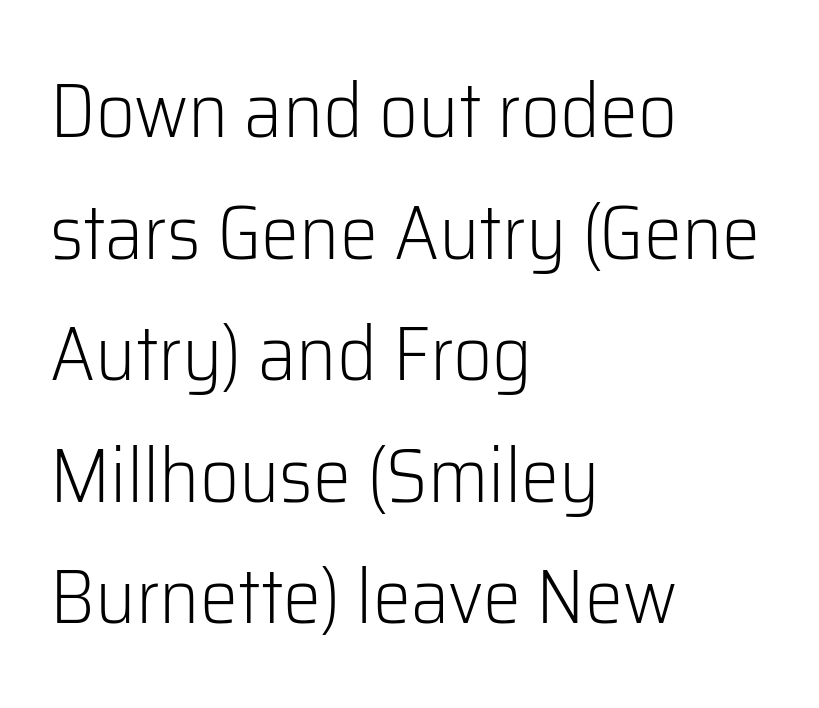
{"serif": "no", "italic": "no", "bold": "no", "weight": "light", "width": "normal", "stroke_contrast": "low", "x_height": "medium", "monospaced": "no", "underline": "no", "align": "left", "line_spacing": "normal", "line_spacing_ratio": 1.6, "letter_spacing": "normal", "letter_spacing_em": 0.0, "glyph_px": 76}
